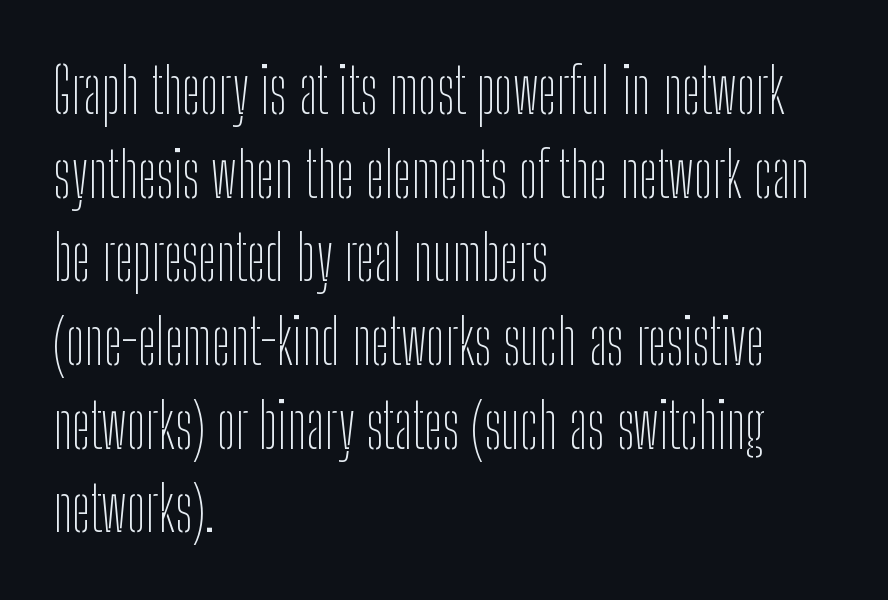
The image shows 62 px thin, condensed sans-serif type, upright; set left-aligned, normal line spacing (1.35x), normal letter spacing, not underlined; low stroke contrast and a medium x-height.
